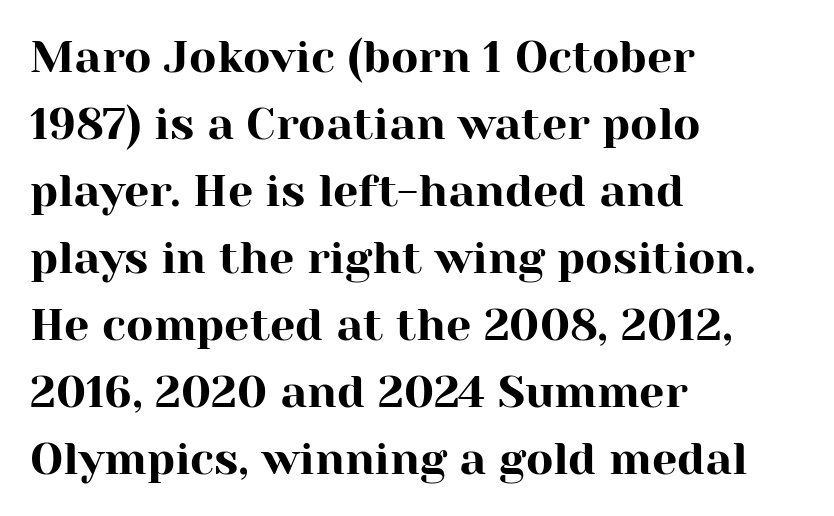
The face used here is proportionally spaced, like ordinary book or web type. Every stem runs plumb, perpendicular to the baseline. The string is rendered with underlining switched off. A typesetter would label this face a serif.
